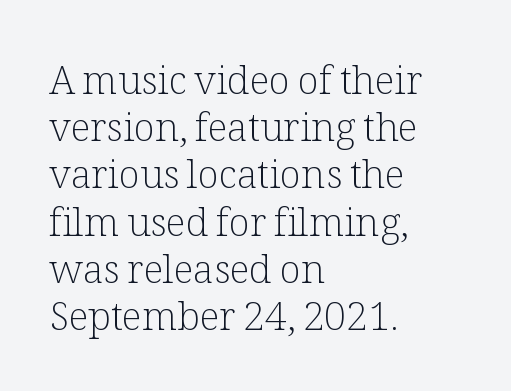
{"serif": "yes", "italic": "no", "bold": "no", "weight": "light", "width": "normal", "stroke_contrast": "low", "x_height": "medium", "monospaced": "no", "underline": "no", "align": "left", "line_spacing_ratio": 1.21, "letter_spacing": "normal", "letter_spacing_em": 0.0, "glyph_px": 39}
